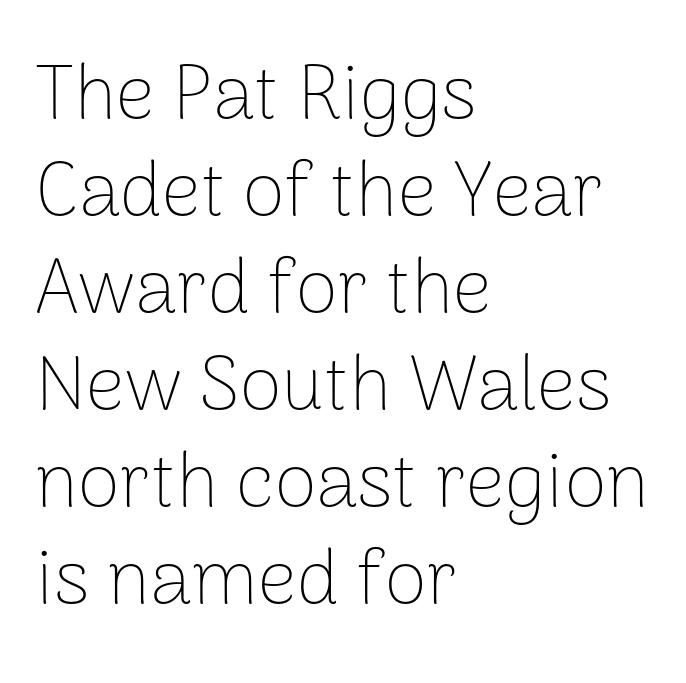
Character widths vary here, with narrow letters taking less room than wide ones. The line-height multiplier appears to be the usual default. Alignment: flush left. Has an underline been added? It has not. Tall strokes in this sample are plumb rather than angled. The designer went with a sans here, leaving each stem footless.
